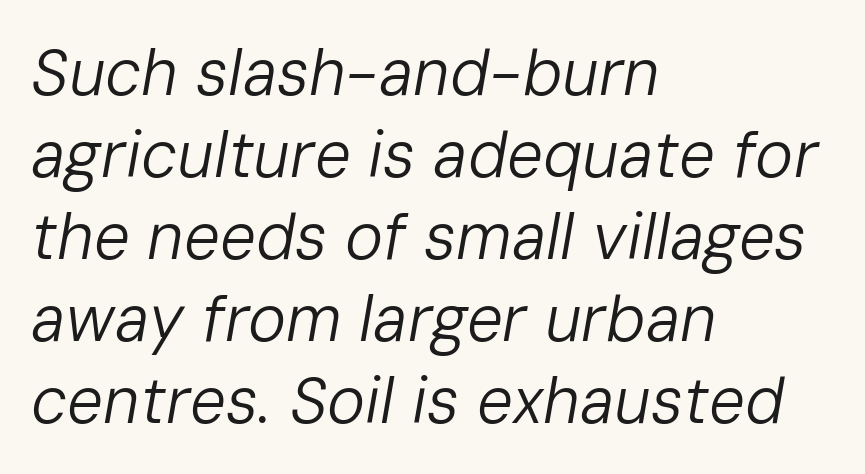
The image shows 64 px regular-weight type, italic (leaning right); set left-aligned, normal line spacing (1.28x), normal letter spacing, not underlined; low stroke contrast and a medium x-height.
